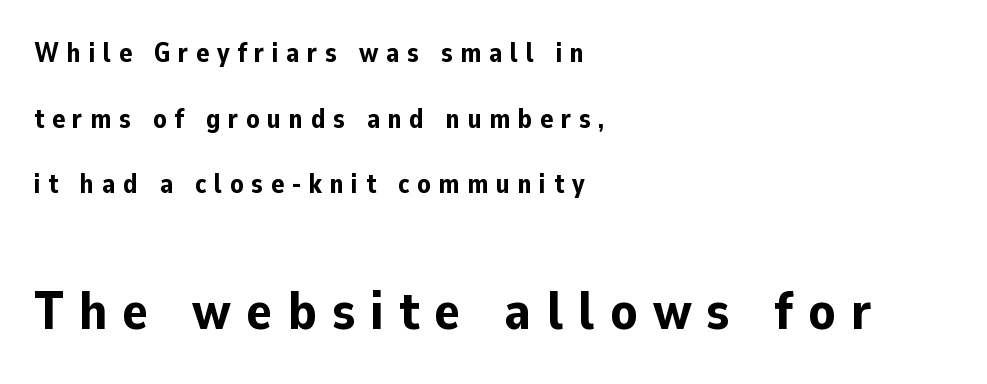
Q: Is the text bold? A: Yes.
Q: Is the text italic (slanted)? A: No, it is upright.
Q: Is the typeface a serif or a sans-serif typeface? A: Sans-serif.
Q: Is the text underlined? A: No.
Q: How is the paragraph aligned? A: Left-aligned.
Q: Is the spacing between letters normal or unusually wide? A: Unusually wide.
Q: Is the spacing between lines tight, normal or loose? A: Loose.
Q: Which block of text is set in a larger size, the first (top) or the second (bottom)? A: The second (bottom) one.
Q: Width (condensed, normal, or wide)? A: Normal.
Q: Stroke contrast? A: Low.
Q: x-height? A: Medium.
Q: Monospaced? A: No.
